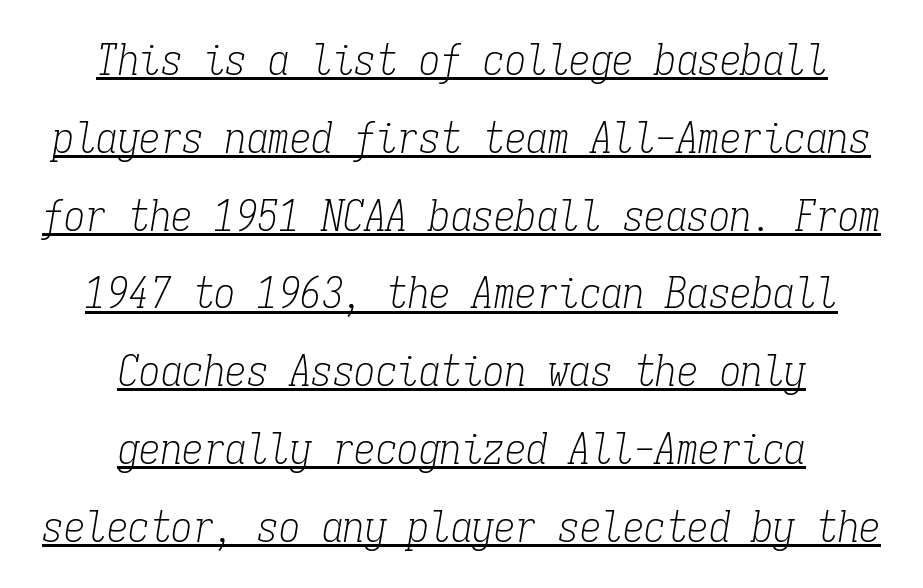
You can see a thin bar hugging the bottom of the glyphs. The face used here is seriffed, in the tradition of book romans. Looks like terminal output: every glyph gets an equal slot. The weight tops out at a normal text grade.
